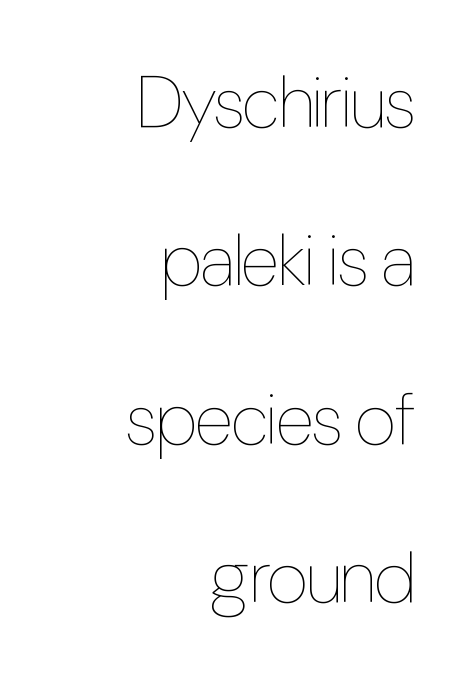
In terms of letterspacing, this is plain default setting. Nope, not italic — everything's standing straight. The space between consecutive lines is lavish. These lines stack with their right ends in a neat column. Only glyphs here, with clear space below each row. No heavy texture on the line: the type isn't bold.
